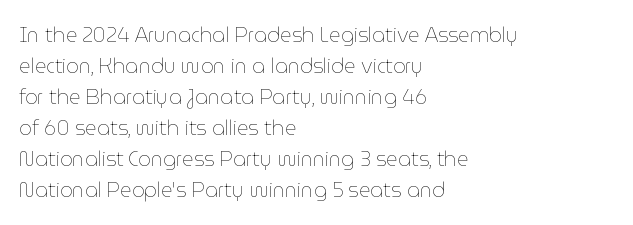
Q: Is the text bold? A: No.
Q: Is the text italic (slanted)? A: No, it is upright.
Q: Is the text underlined? A: No.
Q: How is the paragraph aligned? A: Left-aligned.
Q: Is the spacing between letters normal or unusually wide? A: Normal.
Q: Is the spacing between lines tight, normal or loose? A: Normal.
